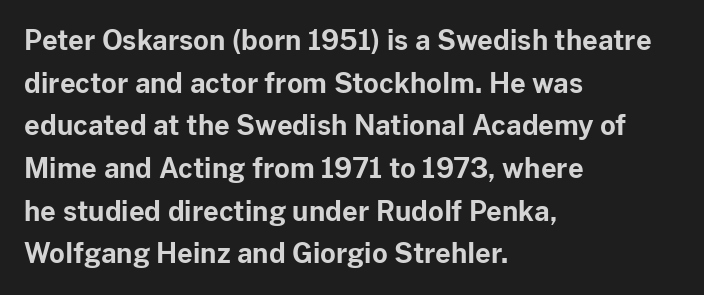
Typesetter's note: full bold, strokes at maximum text heaviness. Compared with typical paragraphs, the rows here are spaced about the same. Layout note: lines flush left. The passage shown is not underscored anywhere.
